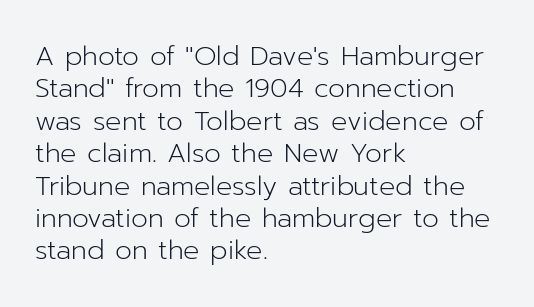
The image shows 27 px text type, upright; set left-aligned, line spacing 1.2x, normal letter spacing, not underlined.
